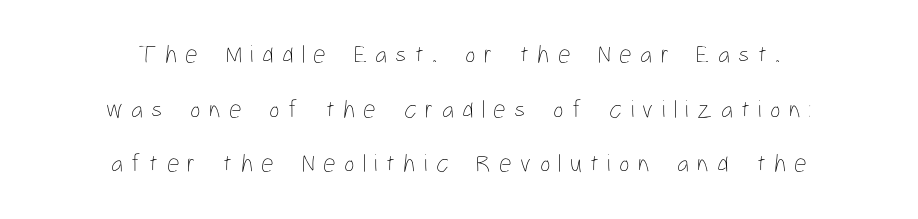
{"italic": "no", "bold": "no", "underline": "no", "align": "center", "line_spacing": "loose", "line_spacing_ratio": 2.19, "letter_spacing": "wide", "letter_spacing_em": 0.33, "glyph_px": 25}
